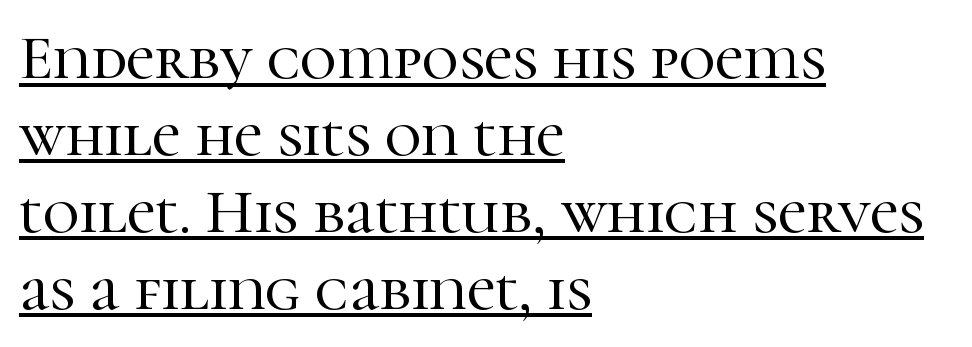
{"serif": "yes", "italic": "no", "width": "normal", "stroke_contrast": "high", "x_height": "medium", "monospaced": "no", "underline": "yes", "align": "left", "line_spacing_ratio": 1.22, "letter_spacing": "normal", "letter_spacing_em": 0.0, "glyph_px": 63}
